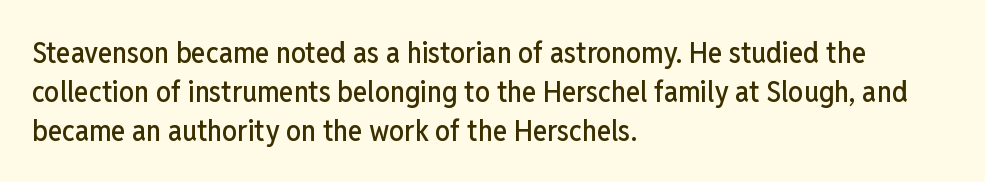
The image shows 30 px condensed sans-serif type, upright; set left-aligned, normal line spacing (1.3x), normal letter spacing, not underlined; low stroke contrast and a medium x-height.
